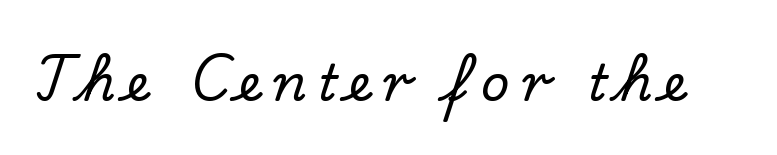
The image shows 50 px serif type; set unusually wide letter spacing (+0.23 em), not underlined; low stroke contrast and a small x-height.
